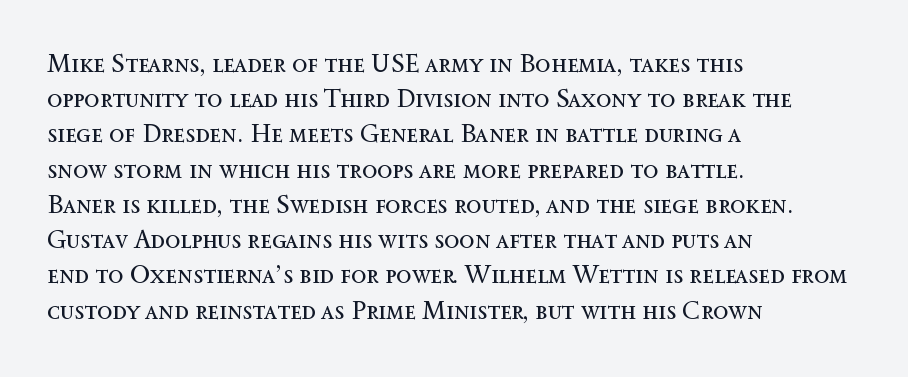
{"italic": "no", "bold": "no", "underline": "no", "align": "left", "line_spacing": "normal", "line_spacing_ratio": 1.41, "letter_spacing": "normal", "letter_spacing_em": 0.0, "glyph_px": 25}
